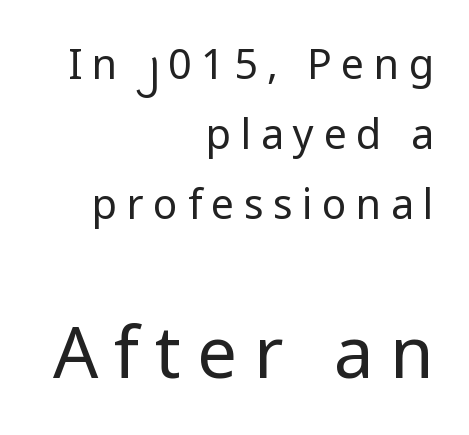
Q: Is the text bold? A: No.
Q: Is the text italic (slanted)? A: No, it is upright.
Q: Is the typeface a serif or a sans-serif typeface? A: Sans-serif.
Q: Is the text underlined? A: No.
Q: How is the paragraph aligned? A: Right-aligned.
Q: Is the spacing between letters normal or unusually wide? A: Unusually wide.
Q: Which block of text is set in a larger size, the first (top) or the second (bottom)? A: The second (bottom) one.
Q: Width (condensed, normal, or wide)? A: Normal.
Q: Stroke contrast? A: Low.
Q: x-height? A: Medium.
Q: Monospaced? A: No.
